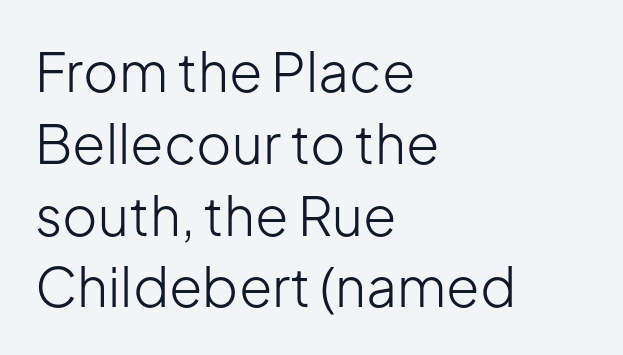
The image shows 54 px light sans-serif type, upright; set left-aligned, normal line spacing (1.33x), normal letter spacing, not underlined; low stroke contrast and a medium x-height.
